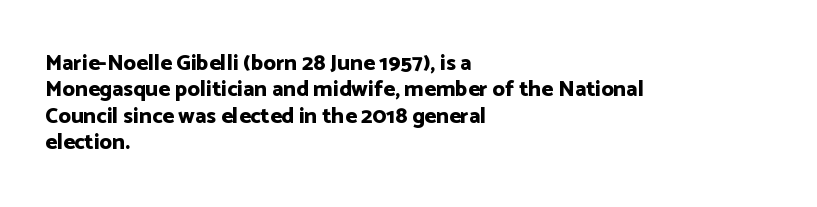
Stroke thickness is high; the sample reads as a true bold. Underline: absent. The horizontal fit of the characters is conventional and even. Do the letters lean? They stand straight. Horizontal alignment here is leftward, the default for most running prose.
